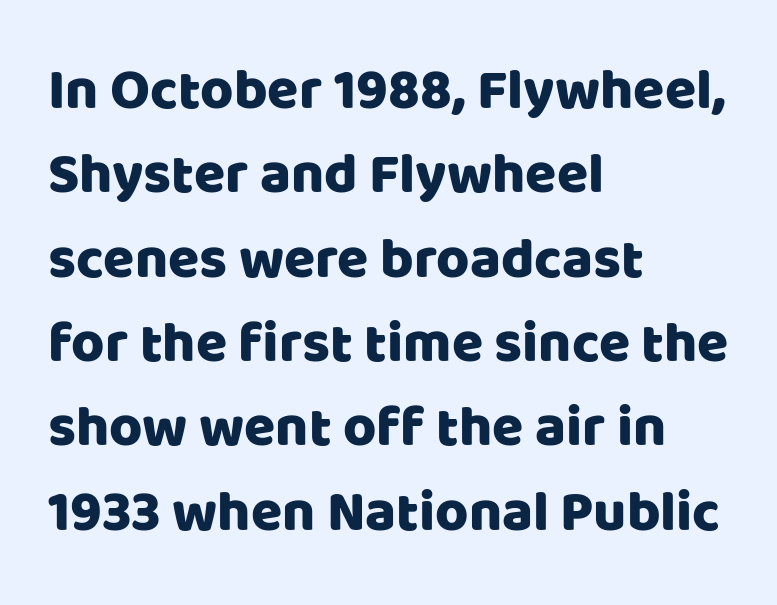
Q: Is the text italic (slanted)? A: No, it is upright.
Q: Is the typeface a serif or a sans-serif typeface? A: Sans-serif.
Q: Is the text underlined? A: No.
Q: How is the paragraph aligned? A: Left-aligned.
Q: Is the spacing between letters normal or unusually wide? A: Normal.
Q: Is the spacing between lines tight, normal or loose? A: Normal.
Q: Width (condensed, normal, or wide)? A: Normal.
Q: Stroke contrast? A: Low.
Q: x-height? A: Large.
Q: Monospaced? A: No.
